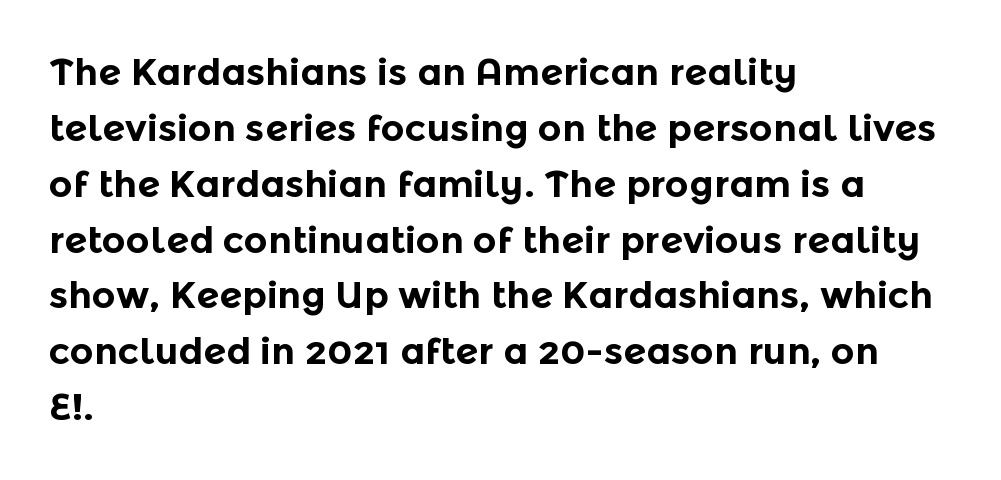
The strip under each line holds only bare page. Each new line begins a customary step beneath the previous one. Is the block centered? No — it sits flush against the left margin. The glyphs have the mass of a bold cut. Glyph-to-glyph distance matches everyday printed text. No italicization has been applied; the sample stays upright.
